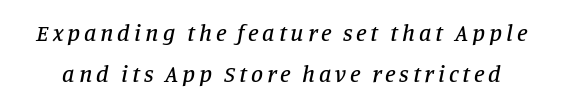
{"italic": "yes", "lean": "right", "slant_degrees": 11, "underline": "no", "line_spacing": "normal", "line_spacing_ratio": 1.7, "glyph_px": 24}
